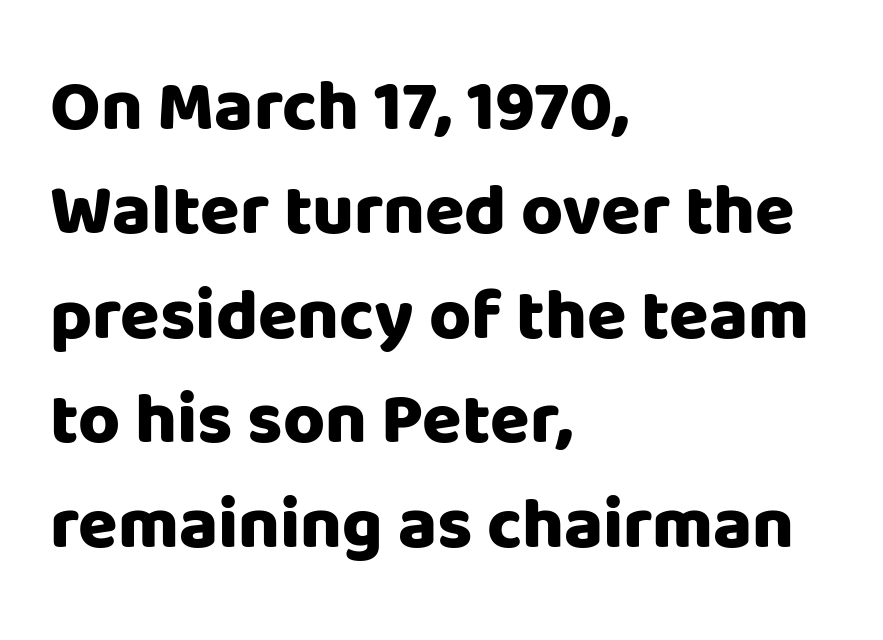
Serifs: no, the terminals of the letterforms are clean. Quick note: interline space is typical. Notice how the passage keeps a crisp vertical edge on the left only. Style check: upright. The typesetting leans heavy: a genuine bold.
